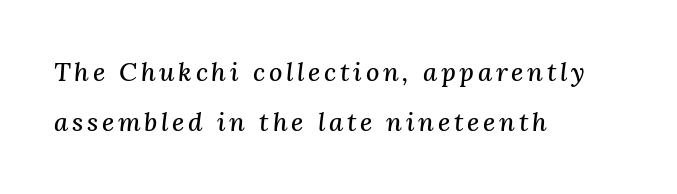
The image shows 26 px text type, italic (leaning right); set left-aligned, loose line spacing (1.94x), not underlined.
